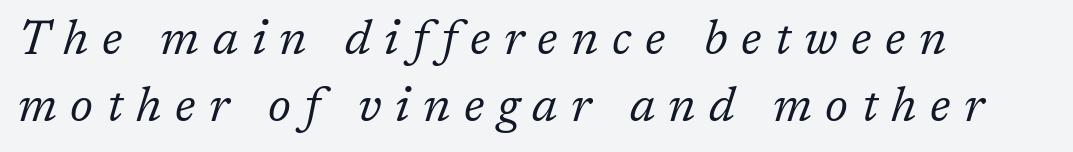
Q: Is the text bold? A: No.
Q: Is the text italic (slanted)? A: Yes, it leans right by about 17 degrees.
Q: Is the typeface a serif or a sans-serif typeface? A: Serif.
Q: Is the text underlined? A: No.
Q: How is the paragraph aligned? A: Left-aligned.
Q: Is the spacing between letters normal or unusually wide? A: Unusually wide.
Q: Is the spacing between lines tight, normal or loose? A: Normal.
Q: Width (condensed, normal, or wide)? A: Normal.
Q: Stroke contrast? A: Low.
Q: x-height? A: Medium.
Q: Monospaced? A: No.
